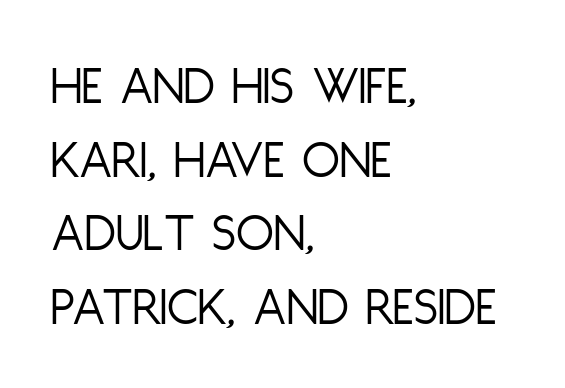
{"serif": "no", "italic": "no", "bold": "no", "weight": "light", "width": "condensed", "stroke_contrast": "low", "x_height": "large", "monospaced": "no", "underline": "no", "align": "left", "line_spacing": "normal", "line_spacing_ratio": 1.34, "letter_spacing": "normal", "letter_spacing_em": 0.0, "glyph_px": 55}
